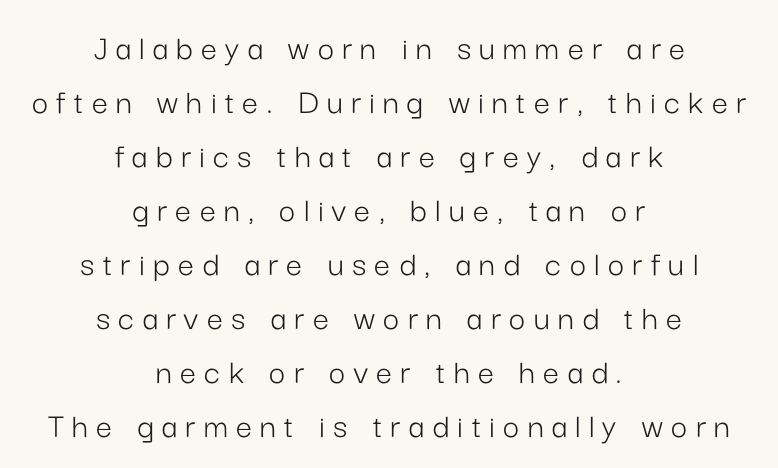
Q: Is the text bold? A: No.
Q: Is the text italic (slanted)? A: No, it is upright.
Q: Is the typeface a serif or a sans-serif typeface? A: Sans-serif.
Q: Is the text underlined? A: No.
Q: How is the paragraph aligned? A: Centered.
Q: Is the spacing between letters normal or unusually wide? A: Unusually wide.
Q: Is the spacing between lines tight, normal or loose? A: Normal.
Q: Width (condensed, normal, or wide)? A: Normal.
Q: Stroke contrast? A: Low.
Q: x-height? A: Medium.
Q: Monospaced? A: No.
